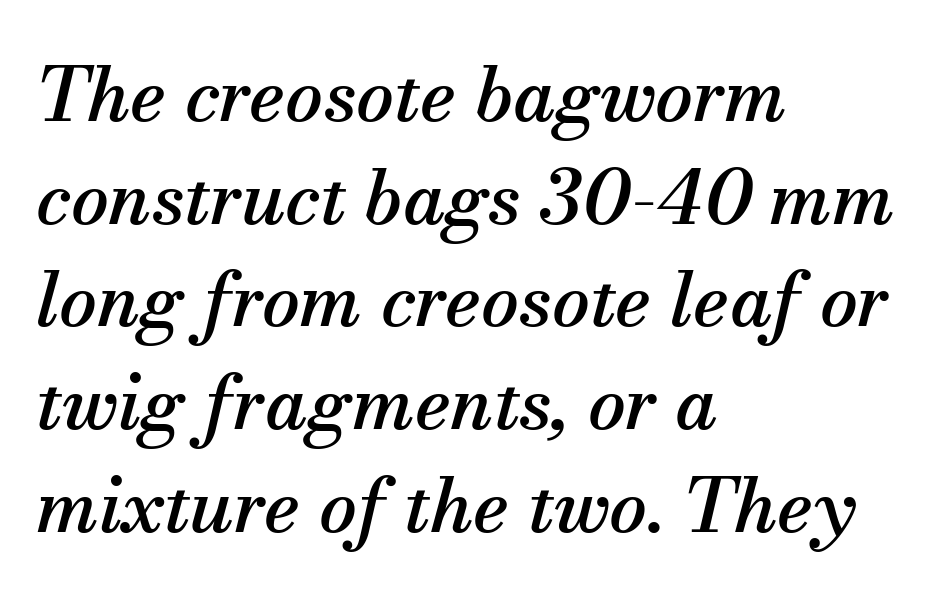
The vertical gap from one line to the next is medium. The face used here has a pronounced slope to its letters. Do the characters align in a grid? No, the font is proportional. You could call the tracking neutral — neither tight nor loose.
